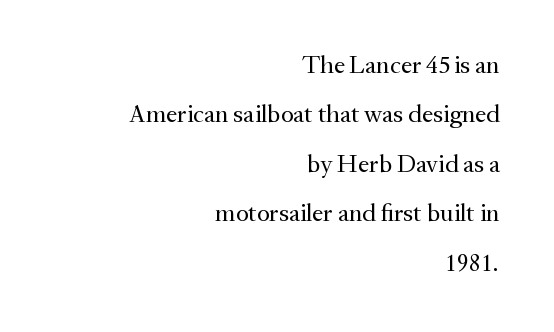
The image shows 25 px text type, upright; set right-aligned, loose line spacing (1.98x), normal letter spacing, not underlined.
